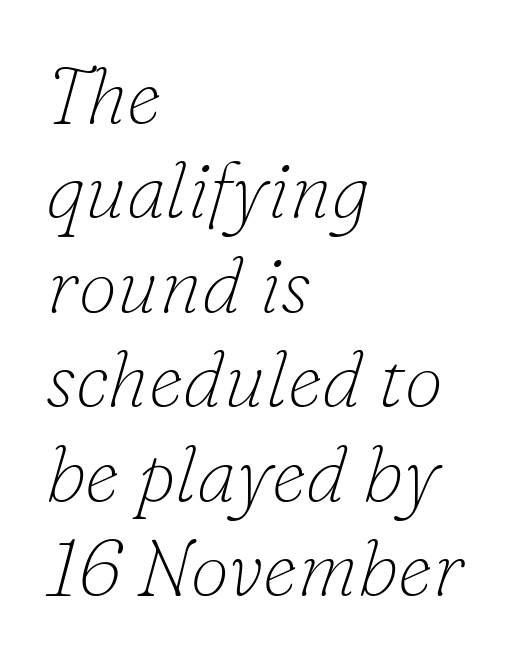
Q: Is the text bold? A: No.
Q: Is the text italic (slanted)? A: Yes, it leans right by about 16 degrees.
Q: Is the typeface a serif or a sans-serif typeface? A: Serif.
Q: Is the text underlined? A: No.
Q: How is the paragraph aligned? A: Left-aligned.
Q: Is the spacing between letters normal or unusually wide? A: Normal.
Q: Width (condensed, normal, or wide)? A: Normal.
Q: Stroke contrast? A: Low.
Q: x-height? A: Small.
Q: Monospaced? A: No.
